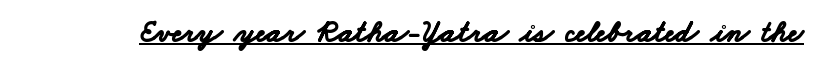
Chunky letters — that's bold for sure. Varying glyph widths throughout — classic text-font behaviour. Letter spacing: default. A sans-serif font was chosen for this passage. Each line of the rendering has a horizontal stroke beneath the glyphs.
